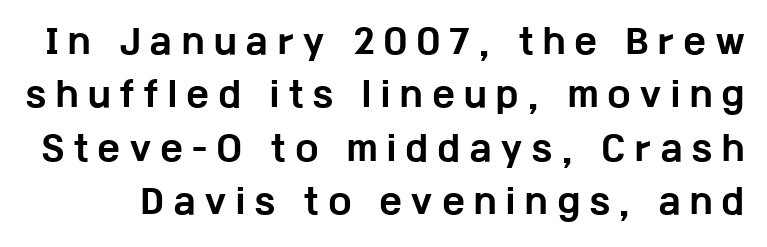
{"serif": "no", "italic": "no", "bold": "yes", "weight": "bold", "width": "wide", "stroke_contrast": "low", "x_height": "medium", "monospaced": "no", "underline": "no", "line_spacing": "normal", "line_spacing_ratio": 1.62, "letter_spacing": "wide", "letter_spacing_em": 0.31, "glyph_px": 33}
